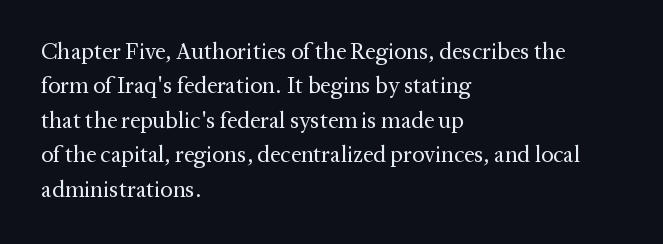
{"italic": "no", "bold": "no", "underline": "no", "align": "left", "line_spacing": "normal", "line_spacing_ratio": 1.5, "letter_spacing": "normal", "letter_spacing_em": 0.0, "glyph_px": 23}
